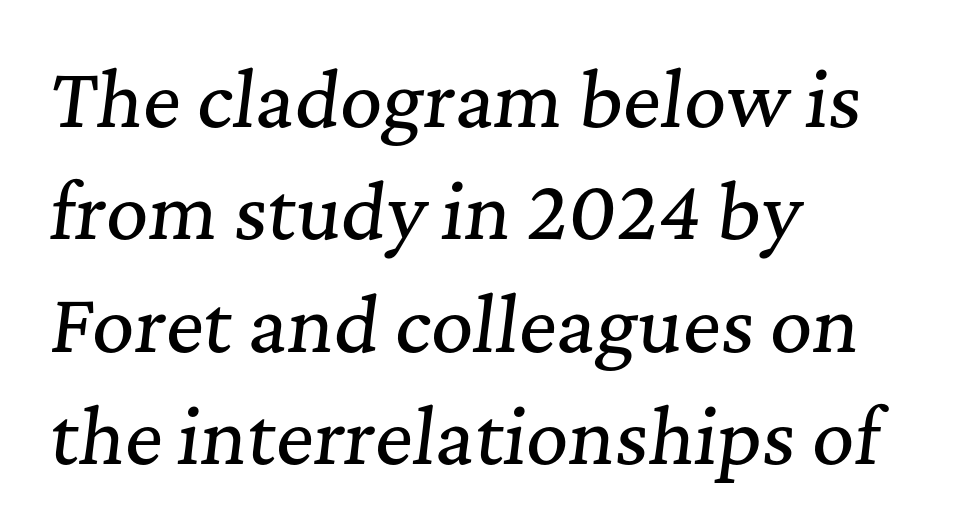
Q: Is the text italic (slanted)? A: Yes, it leans right by about 7 degrees.
Q: Is the typeface a serif or a sans-serif typeface? A: Serif.
Q: Is the text underlined? A: No.
Q: How is the paragraph aligned? A: Left-aligned.
Q: Is the spacing between letters normal or unusually wide? A: Normal.
Q: Is the spacing between lines tight, normal or loose? A: Normal.
Q: Width (condensed, normal, or wide)? A: Normal.
Q: Stroke contrast? A: Medium.
Q: x-height? A: Medium.
Q: Monospaced? A: No.
